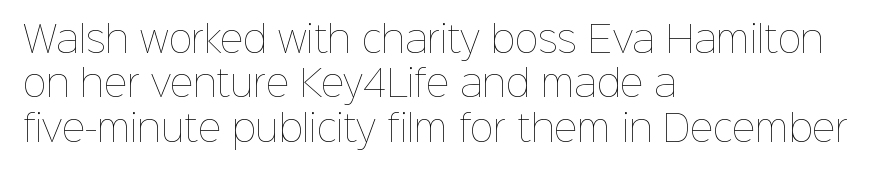
The image shows 36 px thin type, upright; set left-aligned, line spacing 1.23x, normal letter spacing, not underlined; low stroke contrast and a medium x-height.
